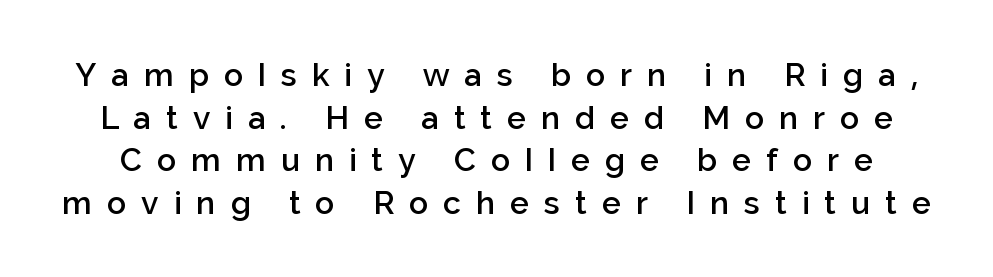
{"serif": "no", "italic": "no", "bold": "semi", "weight": "semibold", "width": "normal", "stroke_contrast": "low", "x_height": "medium", "monospaced": "no", "underline": "no", "line_spacing": "normal", "line_spacing_ratio": 1.33, "letter_spacing": "wide", "letter_spacing_em": 0.47, "glyph_px": 32}
